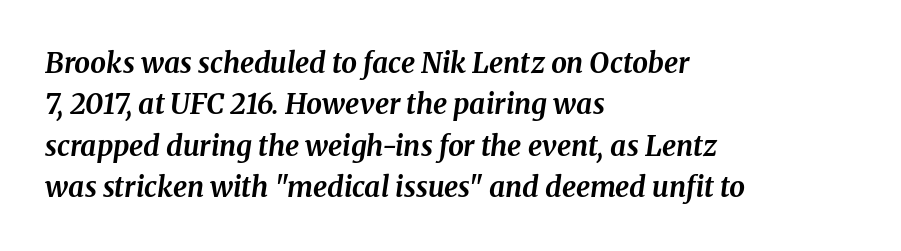
Weight check: bold — yes, fully. The compositor pushed each line to the left boundary. Yep, those are serifs on the letters. There's an unmistakable incline to the writing here. You could not count columns in this text — the font is proportionally spaced.
